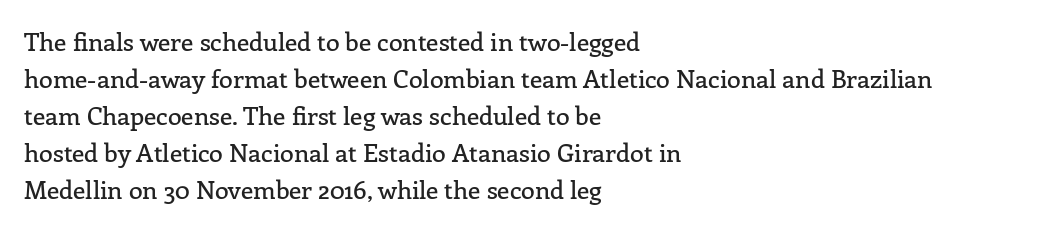
The space beneath each line is pristine and unruled. Compared with typical paragraphs, the rows here are spaced about the same. Notice how the passage keeps a crisp vertical edge on the left only. Short note: letters normally spaced.
